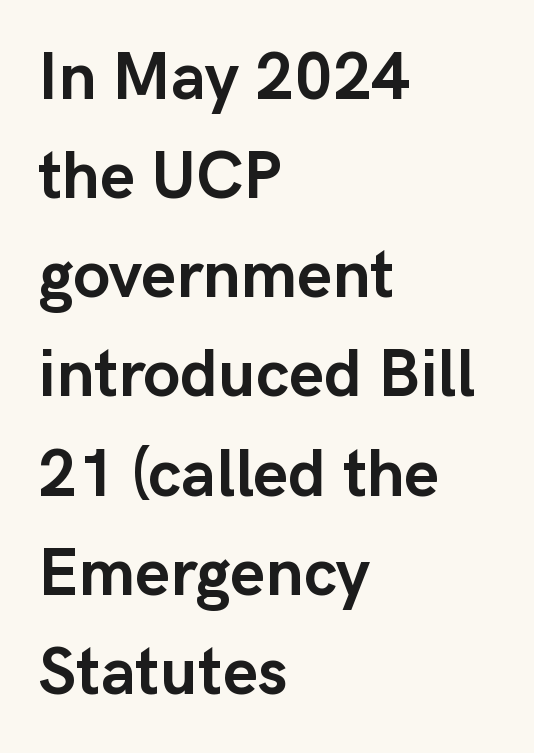
Q: Is the text bold? A: Yes.
Q: Is the text italic (slanted)? A: No, it is upright.
Q: Is the typeface a serif or a sans-serif typeface? A: Sans-serif.
Q: Is the text underlined? A: No.
Q: How is the paragraph aligned? A: Left-aligned.
Q: Is the spacing between letters normal or unusually wide? A: Normal.
Q: Is the spacing between lines tight, normal or loose? A: Normal.
Q: Width (condensed, normal, or wide)? A: Normal.
Q: Stroke contrast? A: Low.
Q: x-height? A: Medium.
Q: Monospaced? A: No.
